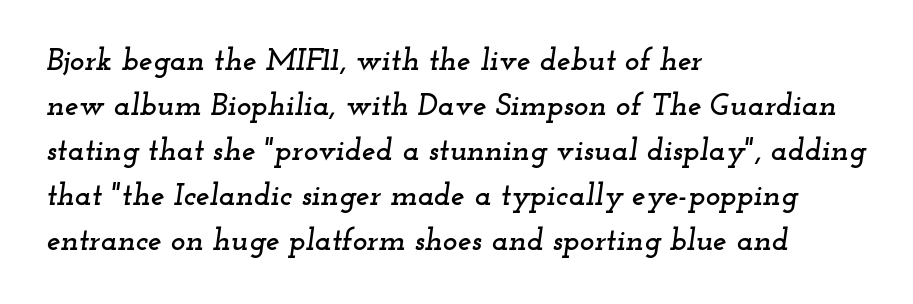
Nothing unusual about the tracking: characters are spaced as the font intends. The zone under the glyphs is completely vacant. Notice how descenders clear the ascenders below comfortably — that's standard leading. This sample uses an oblique cut, with every glyph tilted off the vertical. The rag falls on the right side of this text block. The type family on display is of the serif kind.
